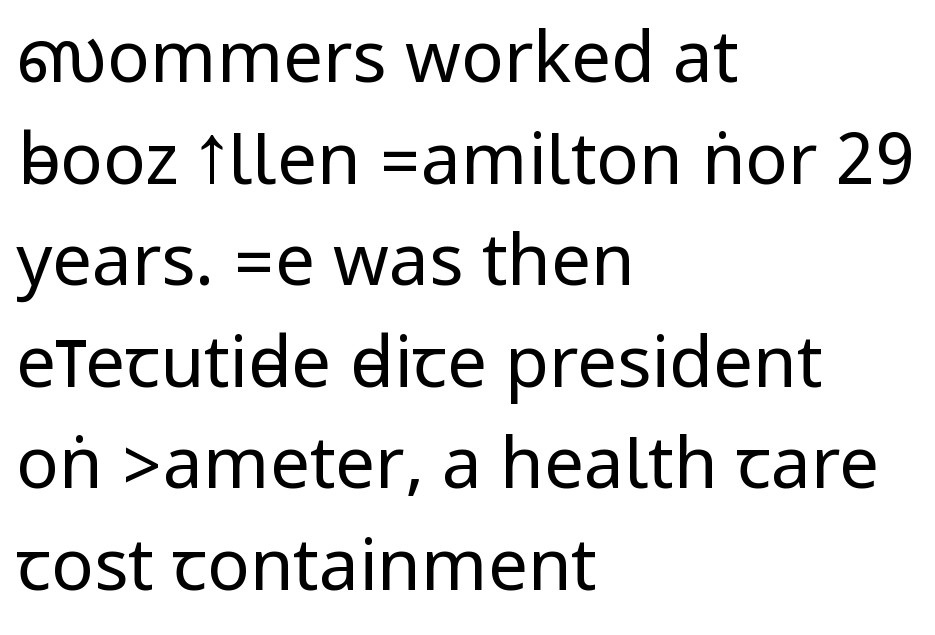
The image shows 71 px regular-weight, condensed sans-serif type, upright; set left-aligned, normal line spacing (1.43x), normal letter spacing, not underlined; low stroke contrast.
